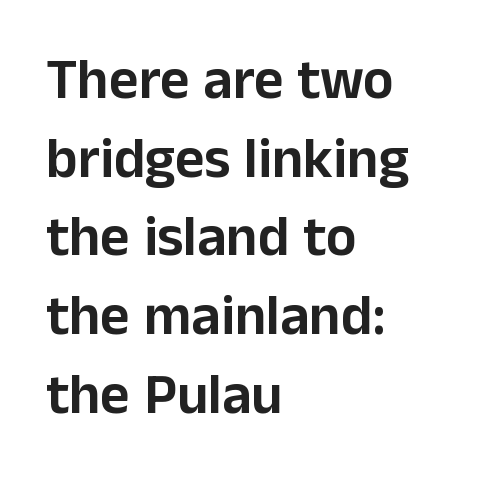
The image shows 57 px sans-serif type, upright; set left-aligned, normal line spacing (1.38x), normal letter spacing, not underlined; low stroke contrast and a medium x-height.
